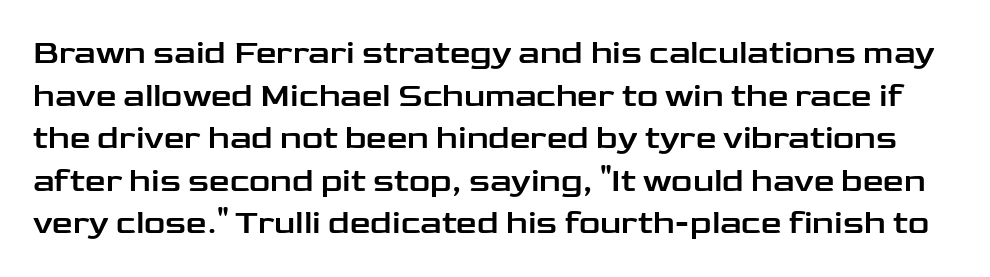
The image shows 33 px wide sans-serif type, upright; set normal line spacing (1.29x), normal letter spacing, not underlined; low stroke contrast and a medium x-height.
